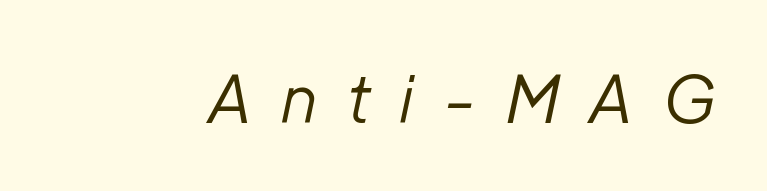
The foot of each line stays bare and open. The rendering uses natural spacing where letterforms have individual widths. This is oblique type, the kind used for emphasis or titles. The tracking jumps out immediately: characters are airy and widely separated. Summary of weight: not heavy and not bold.
